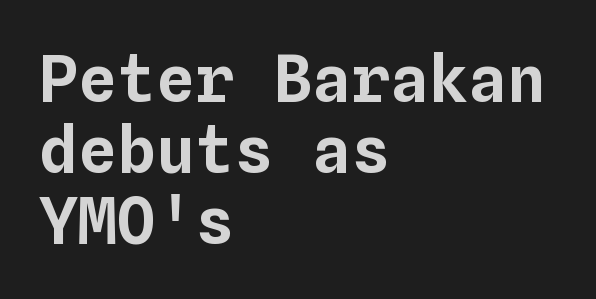
{"italic": "no", "width": "normal", "stroke_contrast": "low", "x_height": "medium", "monospaced": "yes", "underline": "no", "align": "left", "line_spacing": "tight", "line_spacing_ratio": 1.09, "letter_spacing": "normal", "letter_spacing_em": 0.0, "glyph_px": 65}
